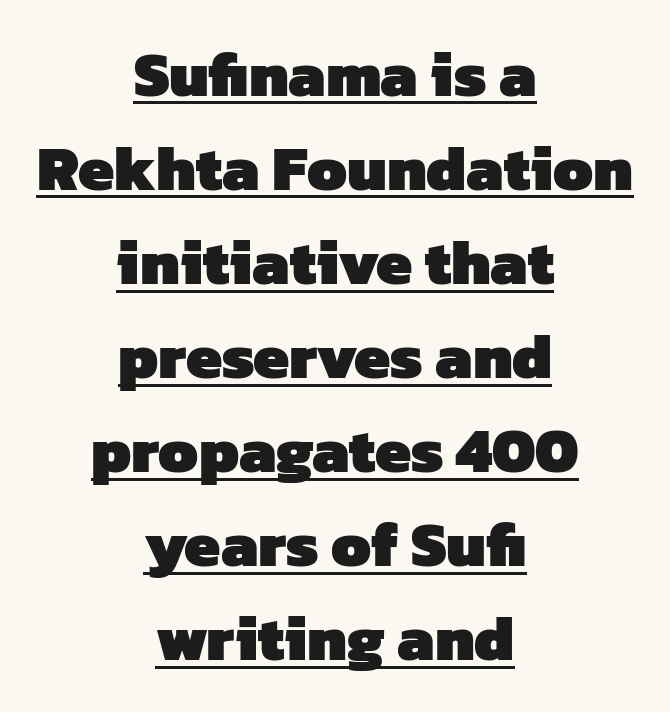
The image shows 64 px heavy sans-serif type; set centered, normal line spacing (1.47x), normal letter spacing, underlined; low stroke contrast and a medium x-height.
